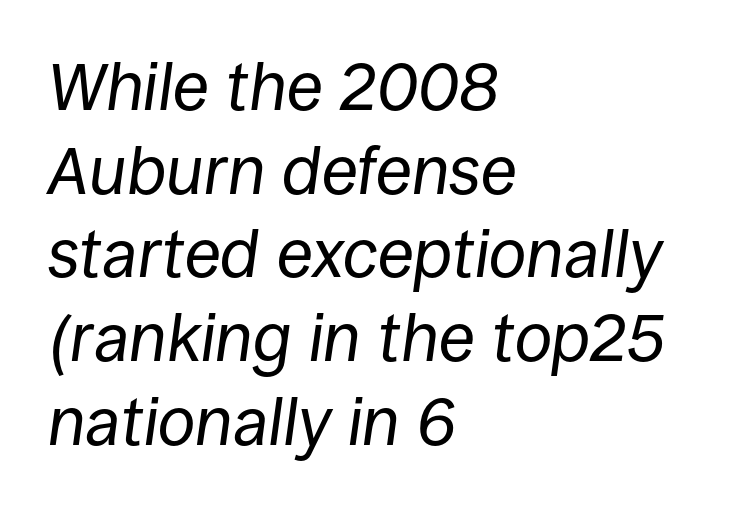
{"italic": "yes", "lean": "right", "slant_degrees": 8, "bold": "no", "weight": "regular", "width": "normal", "stroke_contrast": "low", "x_height": "large", "monospaced": "no", "underline": "no", "align": "left", "line_spacing": "normal", "line_spacing_ratio": 1.25, "letter_spacing": "normal", "letter_spacing_em": 0.0, "glyph_px": 67}
